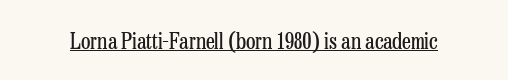
Q: Is the text bold? A: No.
Q: Is the text italic (slanted)? A: No, it is upright.
Q: Is the text underlined? A: Yes.
Q: Is the spacing between letters normal or unusually wide? A: Normal.
